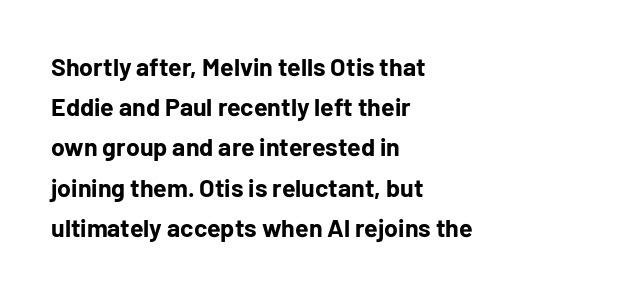
Every character sits straight up, as roman type does. Descender tails drop into unmarked territory. Students, this is bold: see how much ink each stroke carries. This block has exactly the height ordinary leading produces. Line beginnings align vertically; line endings do not. Tracking here is standard; glyphs follow each other at the usual distance.
